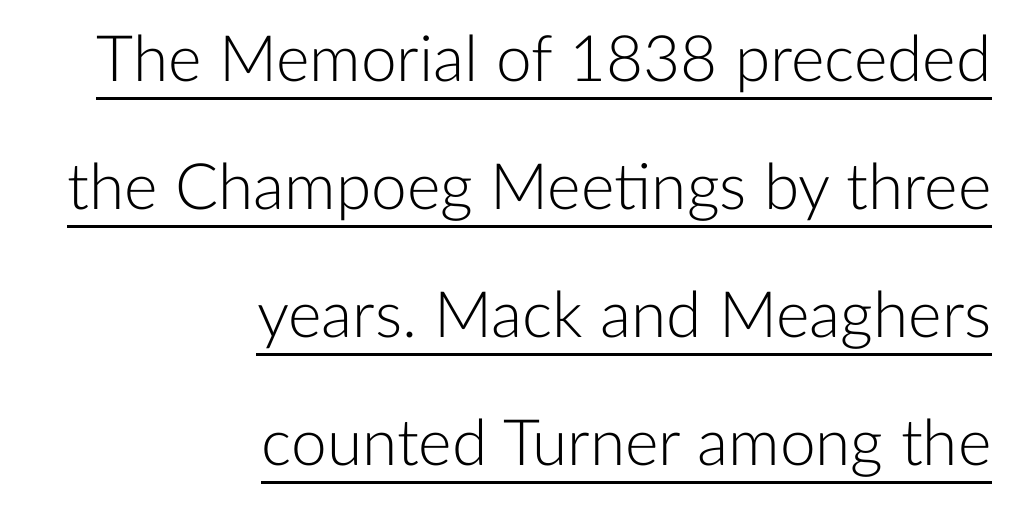
{"serif": "no", "italic": "no", "bold": "no", "weight": "light", "width": "normal", "stroke_contrast": "low", "x_height": "medium", "monospaced": "no", "underline": "yes", "align": "right", "line_spacing": "loose", "line_spacing_ratio": 2.0, "letter_spacing": "normal", "letter_spacing_em": 0.0, "glyph_px": 64}
